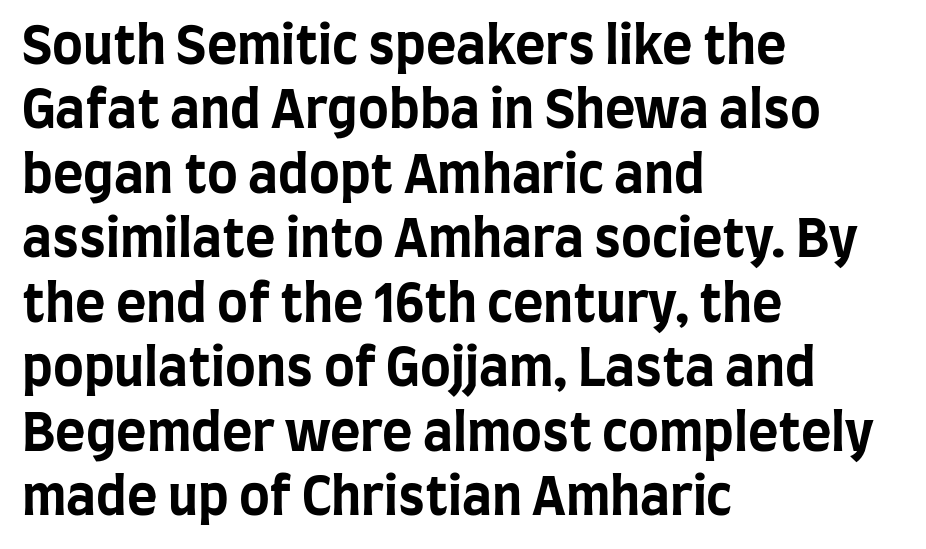
The image shows 52 px bold, condensed sans-serif type, upright; set left-aligned, line spacing 1.24x, normal letter spacing, not underlined; low stroke contrast and a large x-height.
